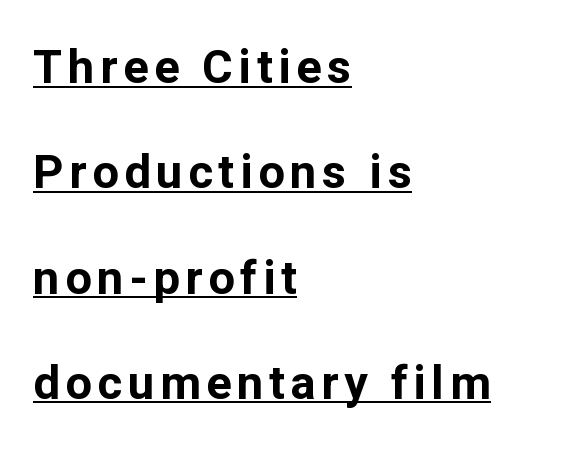
{"serif": "no", "italic": "no", "bold": "yes", "weight": "bold", "width": "normal", "stroke_contrast": "low", "x_height": "medium", "monospaced": "no", "underline": "yes", "align": "left", "line_spacing": "loose", "line_spacing_ratio": 2.24, "glyph_px": 47}
